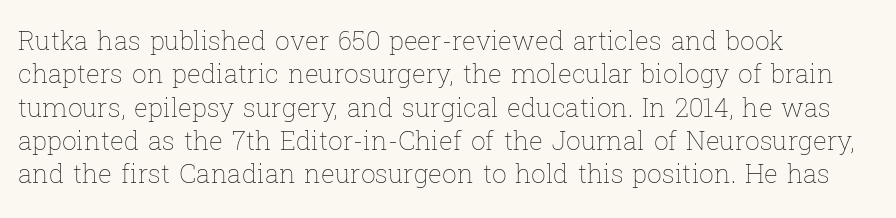
{"italic": "no", "bold": "no", "underline": "no", "align": "left", "line_spacing": "normal", "line_spacing_ratio": 1.28, "letter_spacing": "normal", "letter_spacing_em": 0.0, "glyph_px": 26}
